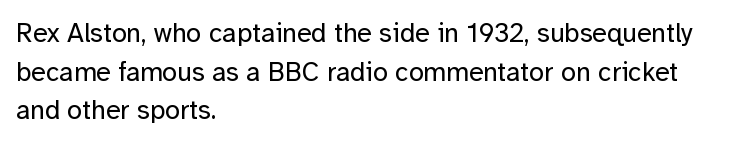
The image shows 27 px text type, upright; set left-aligned, normal line spacing (1.43x), normal letter spacing, not underlined.
